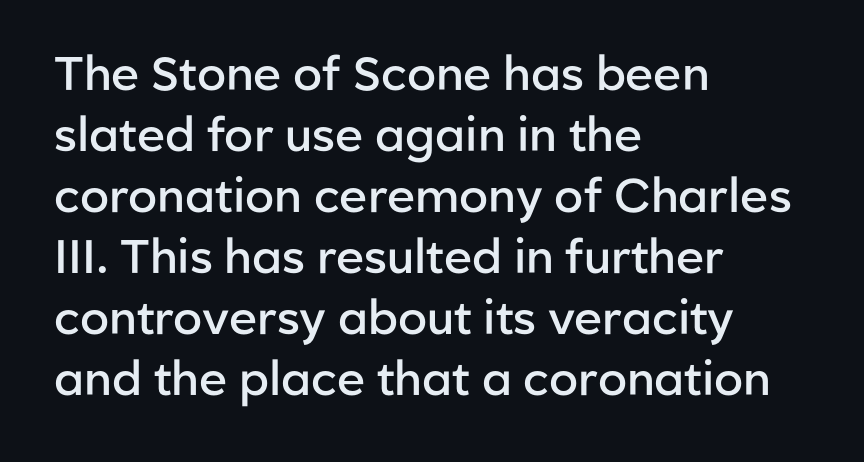
{"serif": "no", "italic": "no", "bold": "semi", "weight": "semibold", "width": "normal", "stroke_contrast": "low", "x_height": "medium", "monospaced": "no", "underline": "no", "align": "left", "line_spacing": "normal", "line_spacing_ratio": 1.3, "letter_spacing": "normal", "letter_spacing_em": 0.0, "glyph_px": 47}
